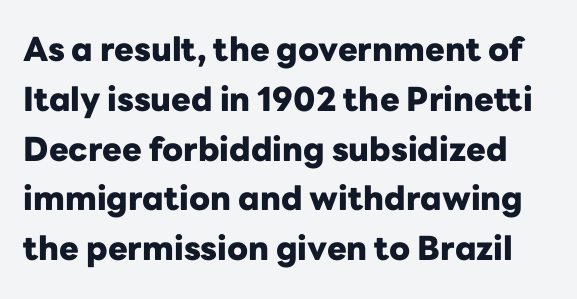
{"serif": "no", "italic": "no", "bold": "yes", "weight": "heavy", "width": "normal", "stroke_contrast": "low", "x_height": "medium", "monospaced": "no", "underline": "no", "line_spacing": "normal", "line_spacing_ratio": 1.51, "letter_spacing": "normal", "letter_spacing_em": 0.0, "glyph_px": 33}
